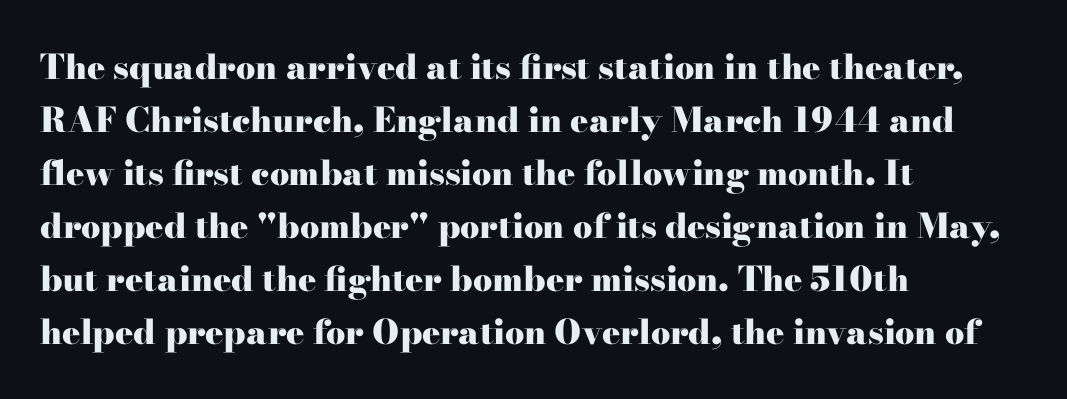
The image shows 34 px heavy, wide serif type, upright; set left-aligned, normal line spacing (1.56x), normal letter spacing, not underlined; high stroke contrast and a small x-height.
